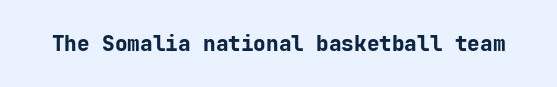
{"italic": "no", "bold": "yes", "underline": "no", "letter_spacing": "normal", "letter_spacing_em": 0.0, "glyph_px": 21}
